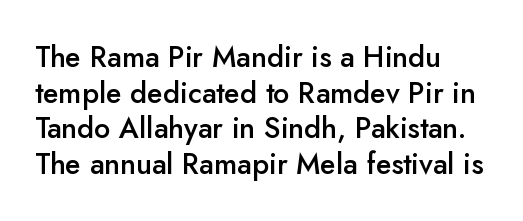
{"serif": "no", "italic": "no", "bold": "semi", "weight": "semibold", "width": "normal", "stroke_contrast": "low", "x_height": "small", "monospaced": "no", "underline": "no", "align": "left", "line_spacing_ratio": 1.23, "letter_spacing": "normal", "letter_spacing_em": 0.0, "glyph_px": 29}
